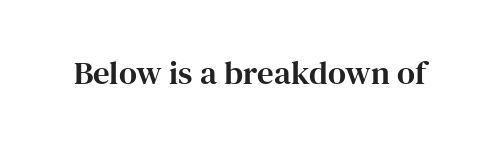
Q: Is the text italic (slanted)? A: No, it is upright.
Q: Is the typeface a serif or a sans-serif typeface? A: Serif.
Q: Is the text underlined? A: No.
Q: Is the spacing between letters normal or unusually wide? A: Normal.
Q: Width (condensed, normal, or wide)? A: Normal.
Q: Stroke contrast? A: High.
Q: x-height? A: Medium.
Q: Monospaced? A: No.
